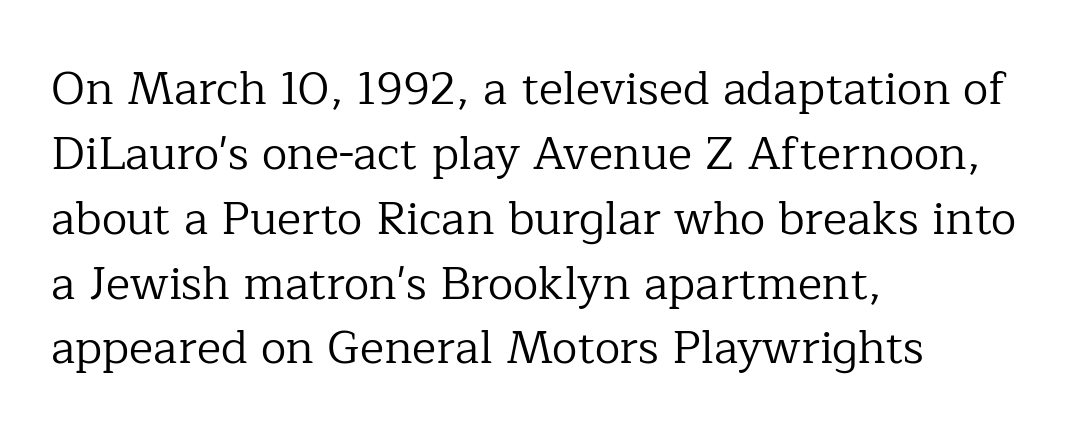
The image shows 46 px regular-weight serif type, upright; set left-aligned, normal line spacing (1.41x), normal letter spacing, not underlined; low stroke contrast and a medium x-height.
